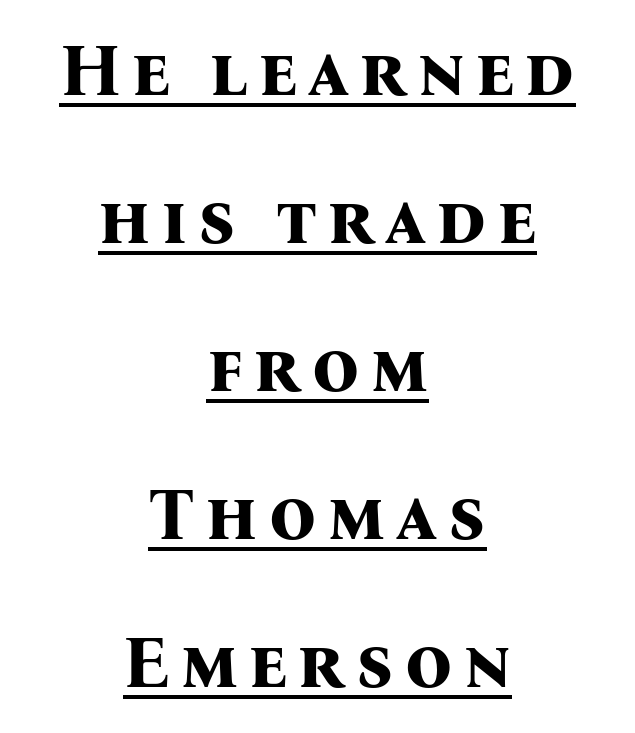
{"serif": "yes", "italic": "no", "bold": "yes", "weight": "bold", "width": "normal", "stroke_contrast": "medium", "x_height": "medium", "monospaced": "no", "underline": "yes", "align": "center", "line_spacing": "loose", "line_spacing_ratio": 2.0, "glyph_px": 74}
